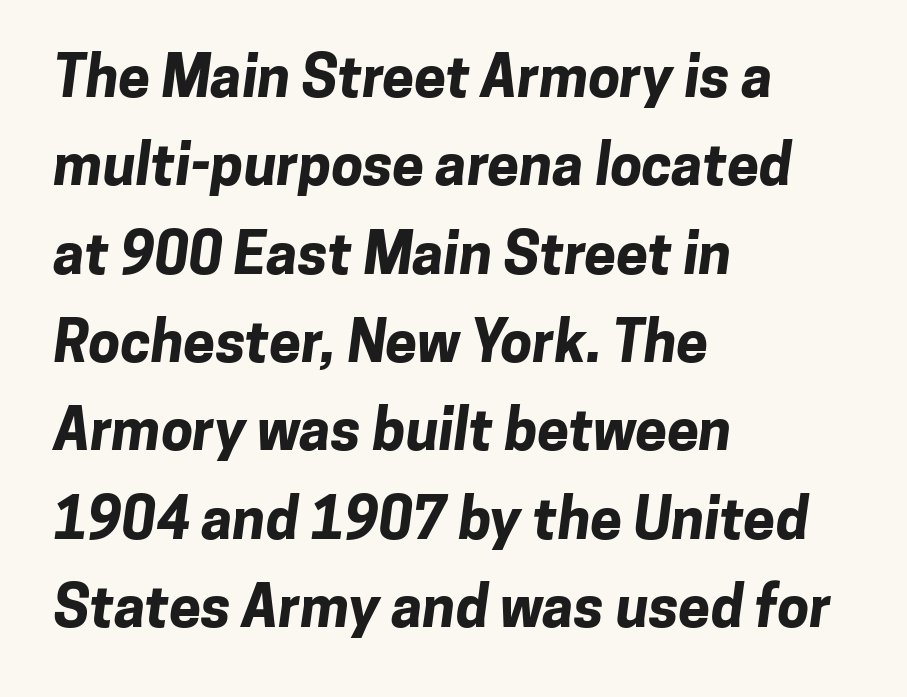
Words float on clear page, feet unadorned. Vertical spacing — default. This is sans-serif lettering, the kind often seen on screens and signage. The passage shown is typed in a proportional face where columns would drift. These lines are set flush left with a ragged right edge.
